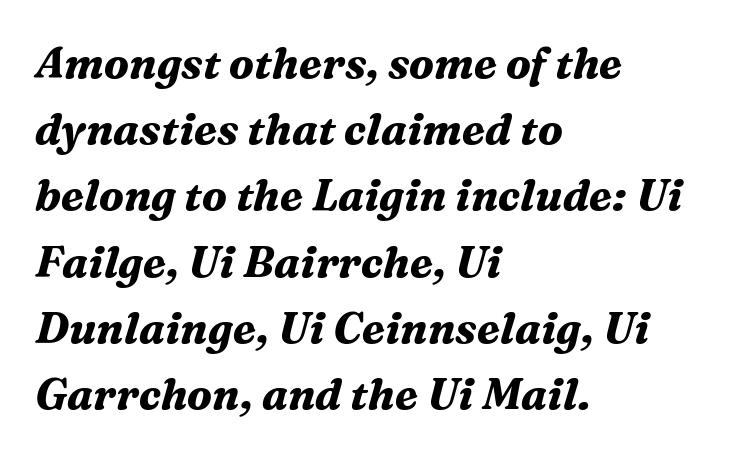
In terms of letterspacing, this is plain default setting. The sample has been set heavy, in full bold. Leading: standard. Think of a printed novel: that variable character pitch is what you see here. Lines of text with bare space underneath.
